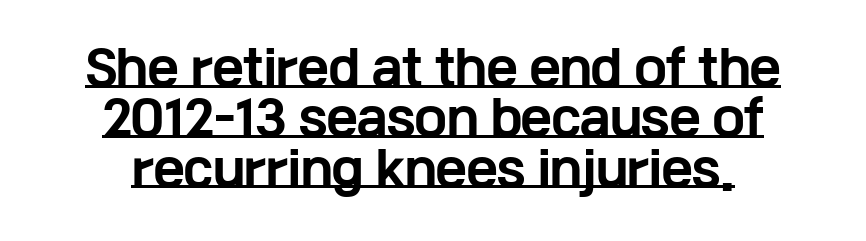
The image shows 47 px bold, wide sans-serif type, upright; set centered, tight line spacing (1.07x), normal letter spacing, underlined; low stroke contrast and a medium x-height.
